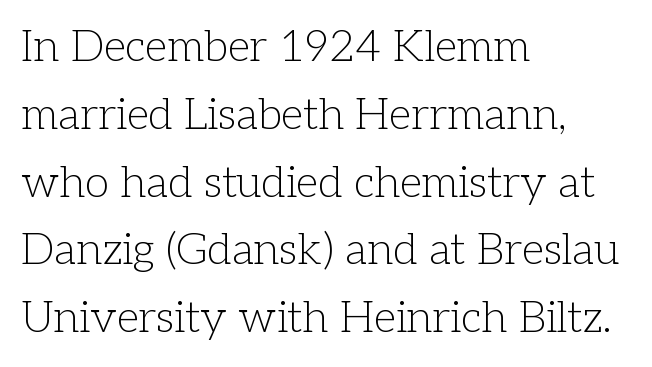
A clean baseline with only descenders dipping below it. Where is the straight margin? On the left. Posture: upright roman. This sample uses plain, unmodified letter spacing. Regarding serifs, this sample has them. The rendering uses natural spacing where letterforms have individual widths.
